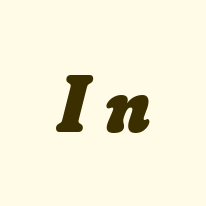
Q: Is the text bold? A: Yes.
Q: Is the text underlined? A: No.
Q: Is the spacing between letters normal or unusually wide? A: Unusually wide.
Q: Width (condensed, normal, or wide)? A: Normal.
Q: Stroke contrast? A: Low.
Q: x-height? A: Small.
Q: Monospaced? A: No.
